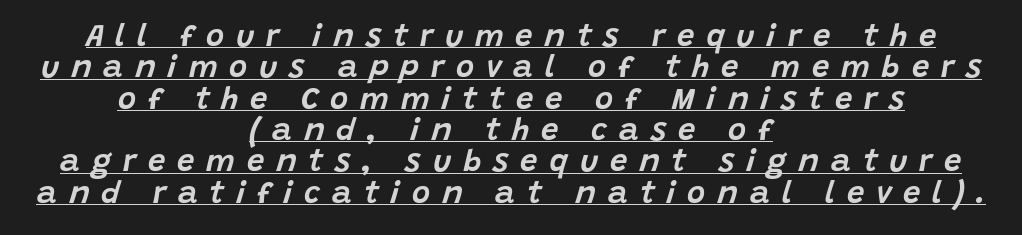
Between one letter and the next there's a generous, obvious gap. Check the space under the baseline: a stroke is drawn there. The passage shown stacks its lines with hardly any gap. Tall strokes in this sample are angled rather than plumb.
